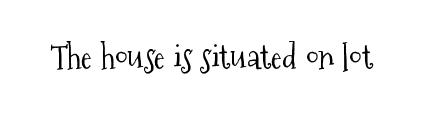
Font category for this specimen: serif. Nope, not italic — everything's standing straight. The rendering uses natural spacing where letterforms have individual widths. The gaps between neighbouring characters are ordinary and unremarkable.
